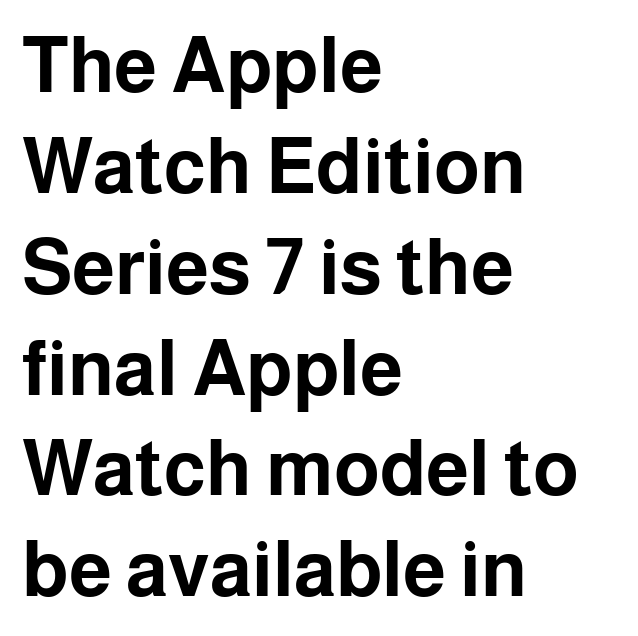
Q: Is the text bold? A: Yes.
Q: Is the text italic (slanted)? A: No, it is upright.
Q: Is the typeface a serif or a sans-serif typeface? A: Sans-serif.
Q: Is the text underlined? A: No.
Q: How is the paragraph aligned? A: Left-aligned.
Q: Is the spacing between letters normal or unusually wide? A: Normal.
Q: Is the spacing between lines tight, normal or loose? A: Normal.
Q: Width (condensed, normal, or wide)? A: Normal.
Q: Stroke contrast? A: Low.
Q: x-height? A: Medium.
Q: Monospaced? A: No.
